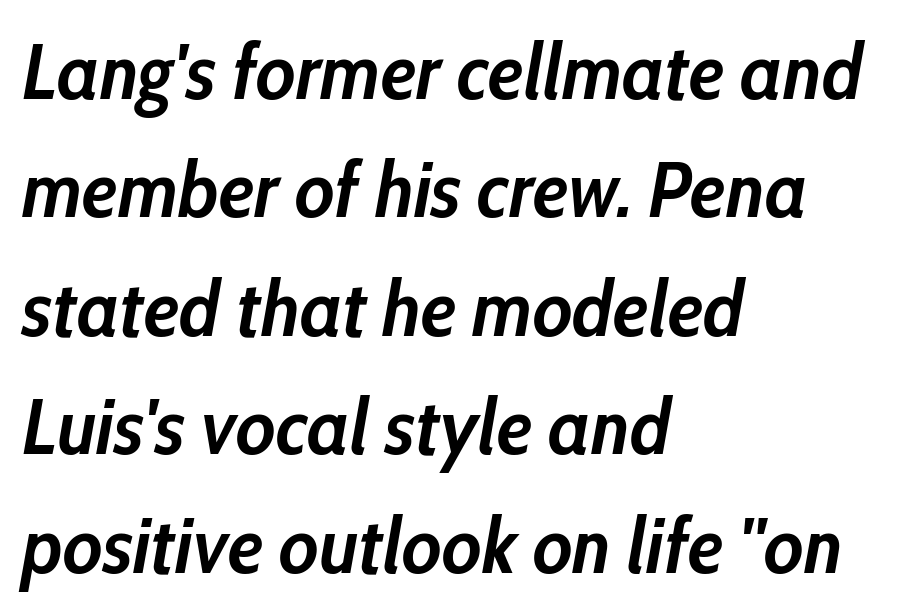
The image shows 79 px semibold, condensed type, italic (leaning right); set left-aligned, normal line spacing (1.5x), normal letter spacing, not underlined; low stroke contrast and a medium x-height.
